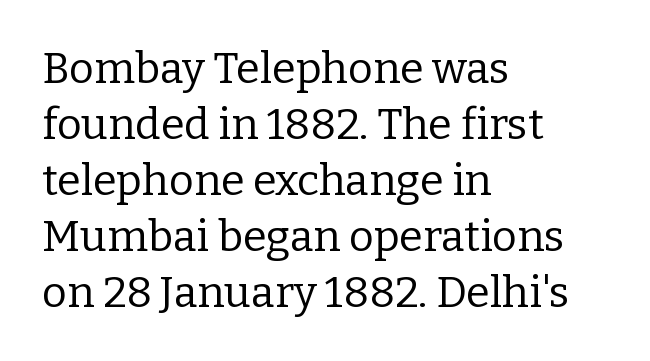
{"serif": "yes", "italic": "no", "bold": "no", "weight": "regular", "width": "normal", "stroke_contrast": "low", "x_height": "medium", "monospaced": "no", "underline": "no", "align": "left", "line_spacing": "normal", "line_spacing_ratio": 1.3, "letter_spacing": "normal", "letter_spacing_em": 0.0, "glyph_px": 43}
